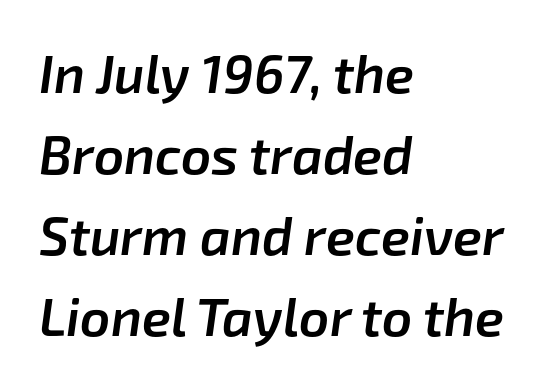
A bare baseline throughout the passage. Spacing verdict: proportional, widths tailored to each character. Look at the tracking — it's just the regular setting, nothing added. A typesetter would call this leading conventional body-copy spacing. The strokes are fattened partway — semibold, not bold.
